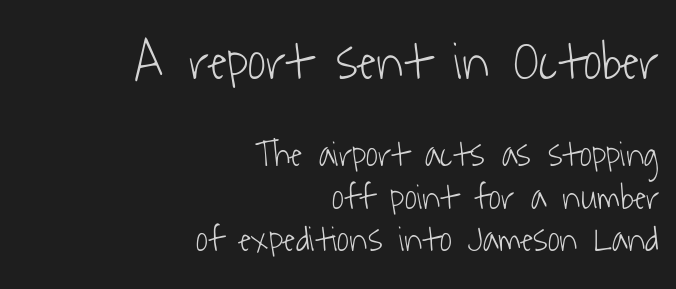
{"serif": "no", "bold": "no", "weight": "light", "width": "condensed", "stroke_contrast": "low", "x_height": "medium", "monospaced": "no", "underline": "no", "align": "right", "line_spacing": "tight", "line_spacing_ratio": 1.15, "letter_spacing": "normal", "letter_spacing_em": 0.0, "larger_block": "first", "size_ratio": 1.49, "glyph_px": 55}
